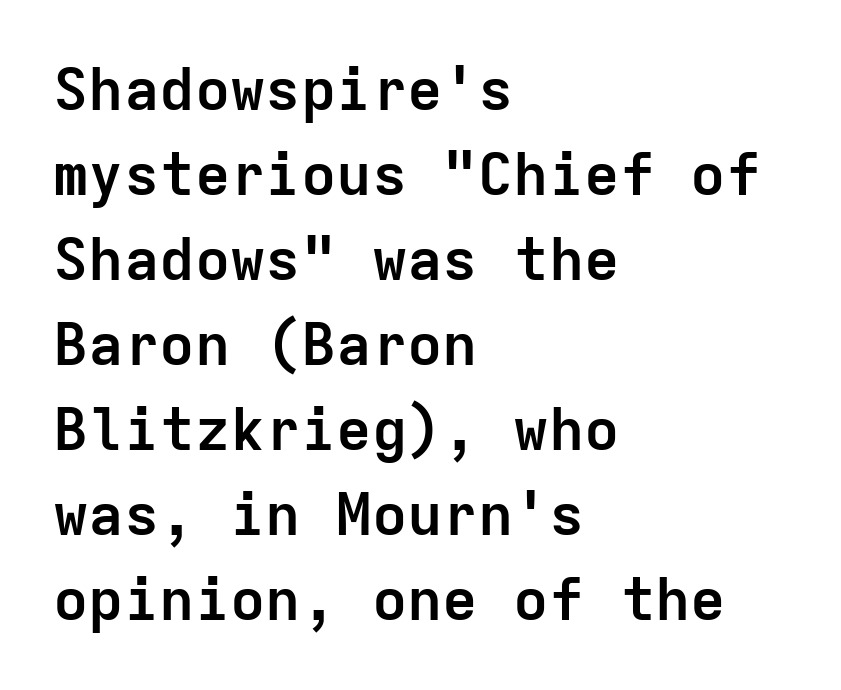
{"serif": "no", "italic": "no", "bold": "yes", "weight": "semibold", "width": "normal", "stroke_contrast": "low", "x_height": "medium", "monospaced": "yes", "underline": "no", "align": "left", "line_spacing": "normal", "line_spacing_ratio": 1.44, "letter_spacing": "normal", "letter_spacing_em": 0.0, "glyph_px": 59}
